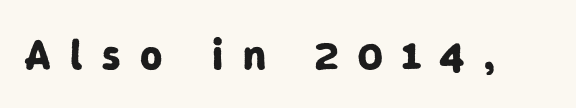
Typesetter's note: full bold, strokes at maximum text heaviness. Character widths vary here, with narrow letters taking less room than wide ones. Bare-footed words on every line. The characters display no serif detailing; their extremities are plain.
